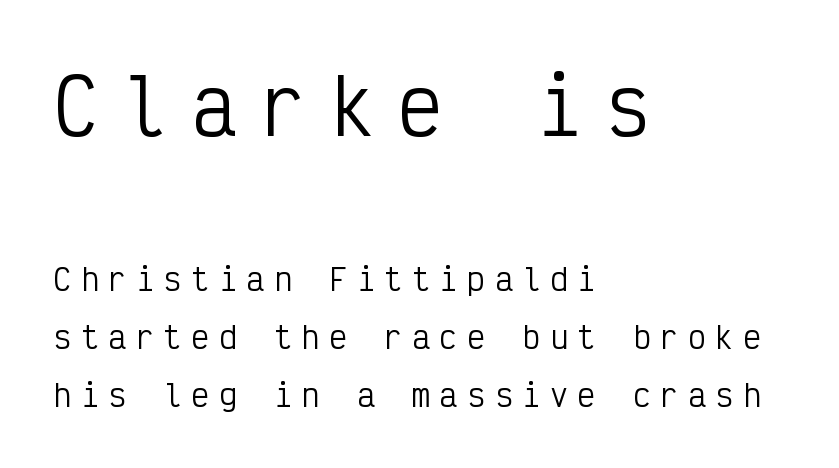
The image shows 75 px regular-weight, condensed sans-serif type, upright, monospaced; set left-aligned, loose line spacing (1.93x), unusually wide letter spacing (+0.32 em), not underlined; the first (top) block is 2.5x larger; low stroke contrast and a medium x-height.
